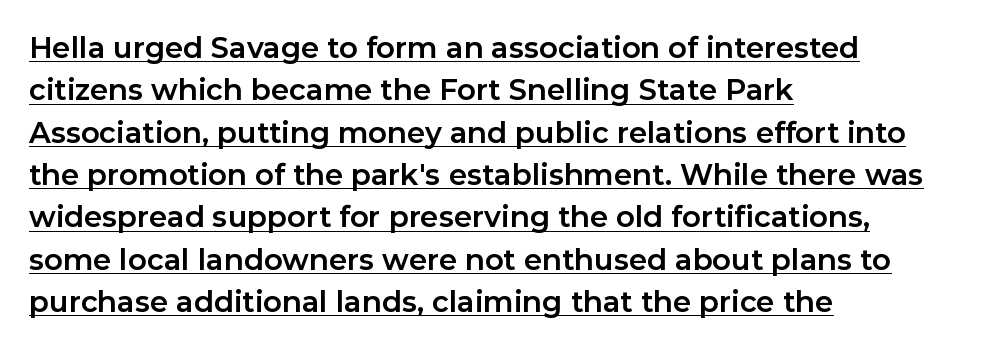
The image shows 29 px bold sans-serif type, upright; set left-aligned, normal line spacing (1.46x), normal letter spacing, underlined; low stroke contrast and a medium x-height.
